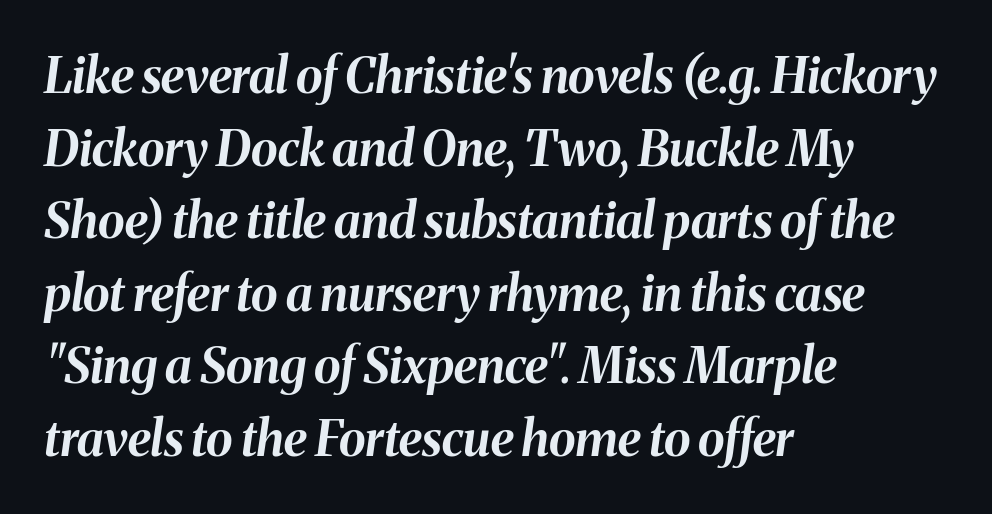
Summary of weight: heavy, a full bold. The compositor pushed each line to the left boundary. When letters slant like this, we call the style italic. This sample has the flowing, uneven cadence of proportional lettering. The foot of each line stays bare and open.
